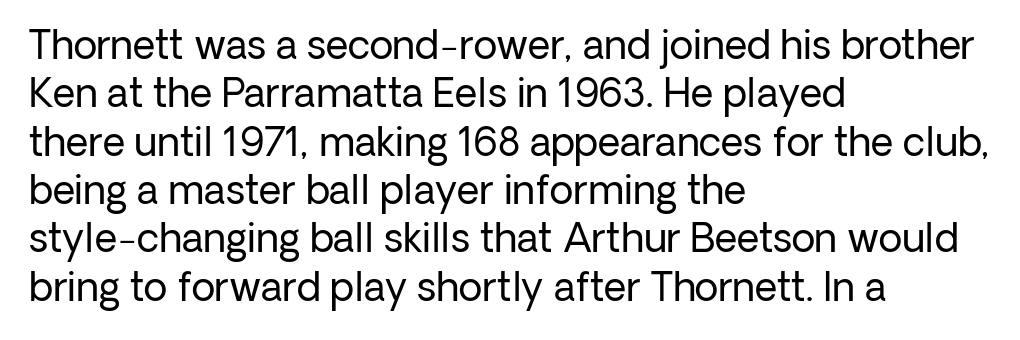
Q: Is the text bold? A: No.
Q: Is the text italic (slanted)? A: No, it is upright.
Q: Is the typeface a serif or a sans-serif typeface? A: Sans-serif.
Q: Is the text underlined? A: No.
Q: How is the paragraph aligned? A: Left-aligned.
Q: Is the spacing between letters normal or unusually wide? A: Normal.
Q: Width (condensed, normal, or wide)? A: Normal.
Q: Stroke contrast? A: Low.
Q: x-height? A: Medium.
Q: Monospaced? A: No.
